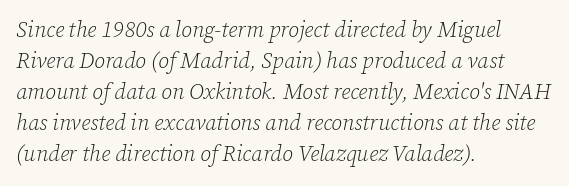
{"italic": "yes", "lean": "right", "slant_degrees": 12, "bold": "no", "underline": "no", "align": "left", "line_spacing": "normal", "line_spacing_ratio": 1.41, "letter_spacing": "normal", "letter_spacing_em": 0.0, "glyph_px": 22}
